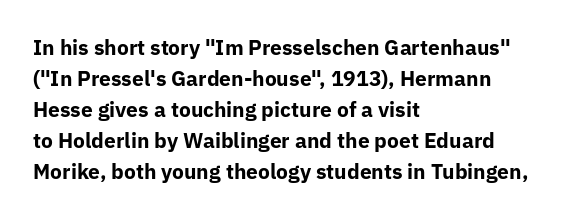
These lines keep a tight, regular rhythm from letter to letter. The typesetting leans heavy: a genuine bold. Line beginnings align vertically; line endings do not. If you drew a line through each stem, it would be perfectly vertical. Letters rest on an invisible, unmarked baseline.
